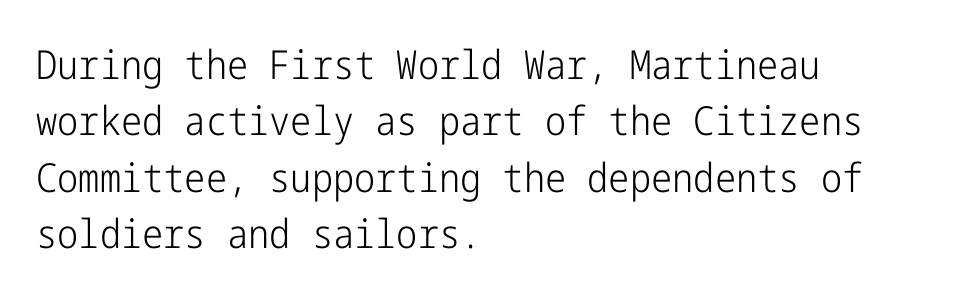
Students, observe: this is what conventionally led text looks like. A sans-serif font was chosen for this passage. The typesetting does not lean heavy: it is not bold. Default kerning and tracking; the words read as compact shapes. The space directly below the letters is spotless.
